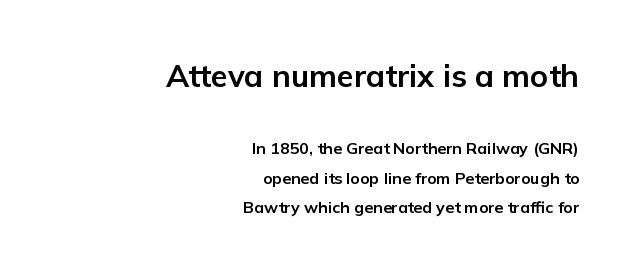
The image shows 31 px bold sans-serif type, upright; set right-aligned, line spacing 1.85x, normal letter spacing, not underlined; the first (top) block is 1.94x larger; low stroke contrast and a medium x-height.
